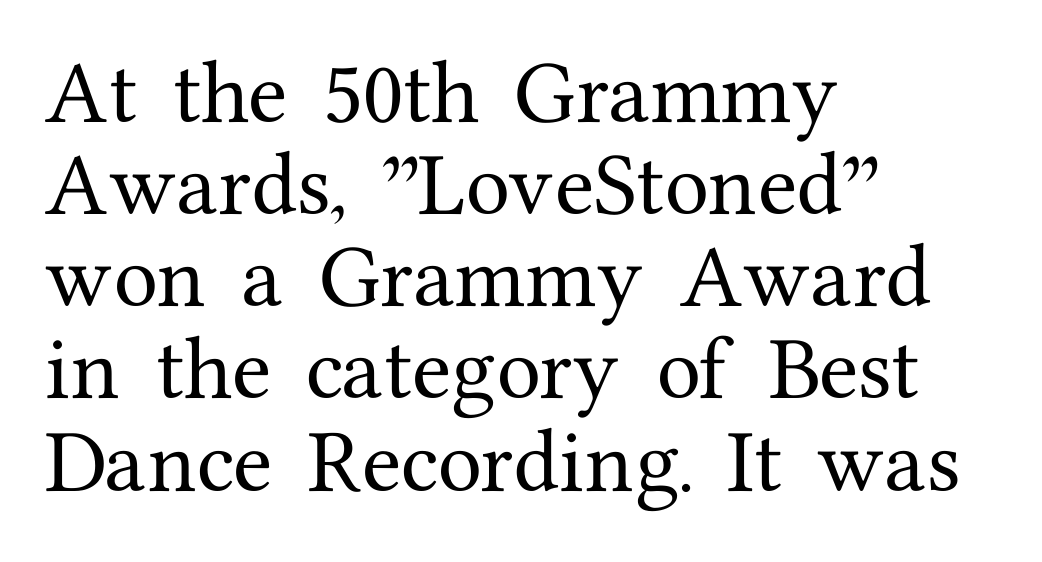
{"serif": "yes", "italic": "no", "width": "normal", "stroke_contrast": "medium", "x_height": "medium", "monospaced": "no", "underline": "no", "align": "left", "line_spacing": "normal", "line_spacing_ratio": 1.28, "letter_spacing": "normal", "letter_spacing_em": 0.0, "glyph_px": 72}
